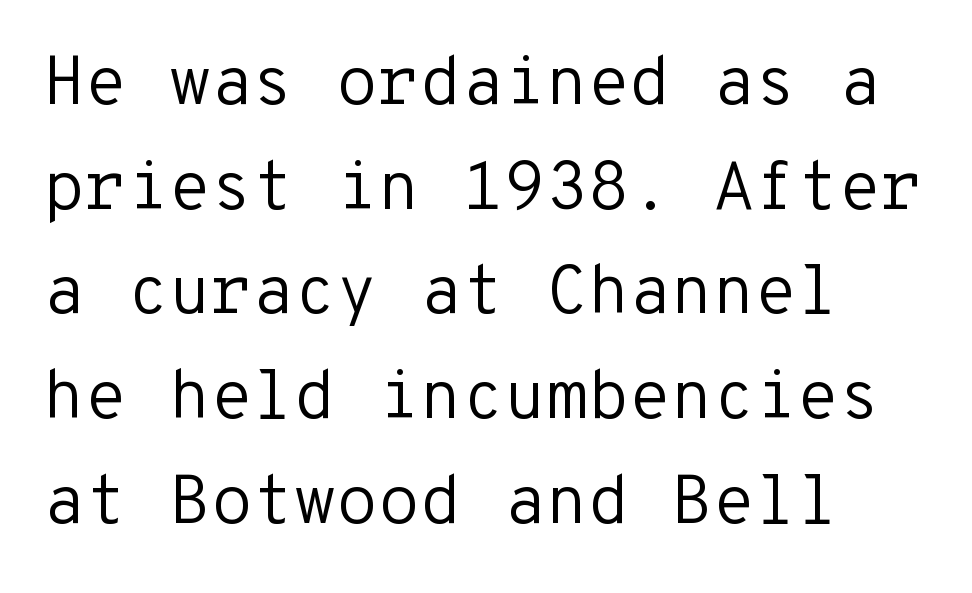
{"serif": "no", "italic": "no", "bold": "no", "weight": "regular", "width": "normal", "stroke_contrast": "low", "x_height": "medium", "monospaced": "yes", "underline": "no", "align": "left", "line_spacing": "normal", "line_spacing_ratio": 1.54, "letter_spacing": "normal", "letter_spacing_em": 0.0, "glyph_px": 68}
